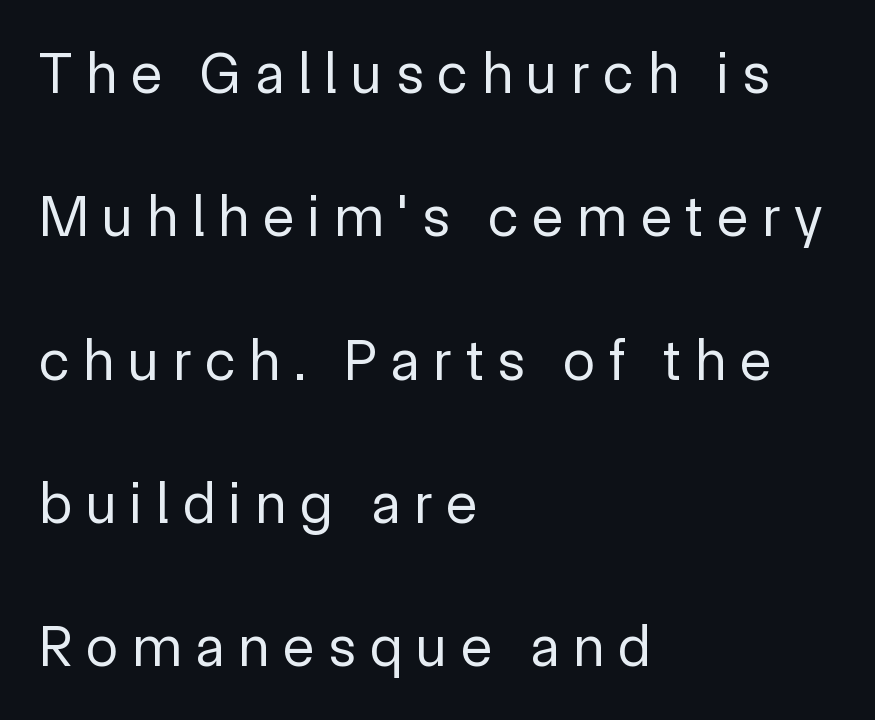
The image shows 58 px regular-weight sans-serif type, upright; set left-aligned, loose line spacing (2.47x), unusually wide letter spacing (+0.24 em), not underlined; a medium x-height.
